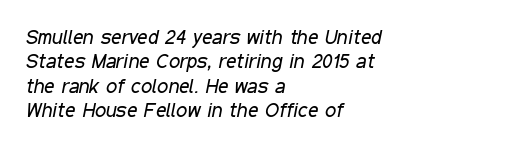
Characters follow at the spacing the type designer built in. Heaviness? Minimal to ordinary, like unemphasized prose. Quick note: underline off. Is the block centered? No — it sits flush against the left margin. There's an unmistakable incline to the writing here.
